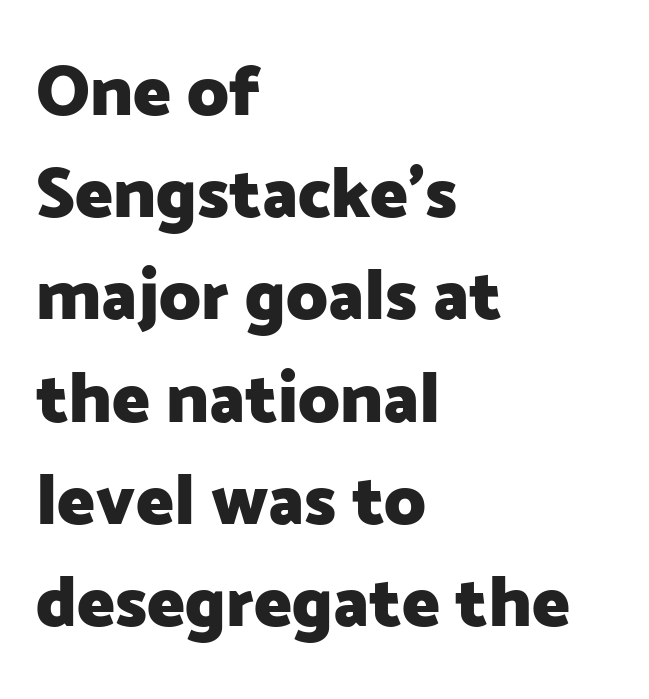
{"serif": "no", "italic": "no", "bold": "yes", "weight": "heavy", "width": "normal", "stroke_contrast": "low", "x_height": "medium", "monospaced": "no", "underline": "no", "align": "left", "line_spacing": "normal", "line_spacing_ratio": 1.44, "letter_spacing": "normal", "letter_spacing_em": 0.0, "glyph_px": 71}
